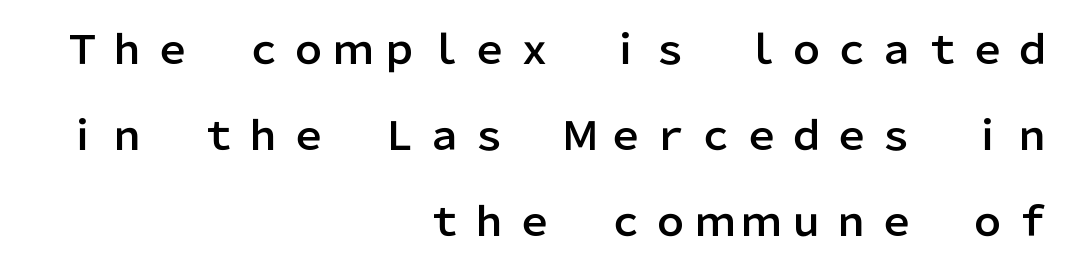
Q: Is the text italic (slanted)? A: No, it is upright.
Q: Is the typeface a serif or a sans-serif typeface? A: Sans-serif.
Q: Is the text underlined? A: No.
Q: How is the paragraph aligned? A: Right-aligned.
Q: Is the spacing between lines tight, normal or loose? A: Loose.
Q: Width (condensed, normal, or wide)? A: Normal.
Q: Stroke contrast? A: Low.
Q: x-height? A: Medium.
Q: Monospaced? A: No.
